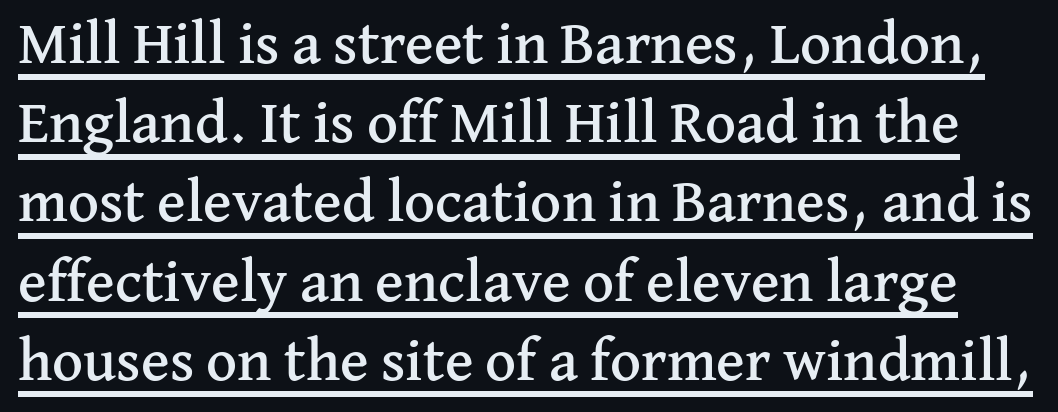
{"serif": "yes", "italic": "no", "width": "normal", "stroke_contrast": "medium", "x_height": "medium", "monospaced": "no", "underline": "yes", "line_spacing": "normal", "line_spacing_ratio": 1.32, "letter_spacing": "normal", "letter_spacing_em": 0.0, "glyph_px": 60}
